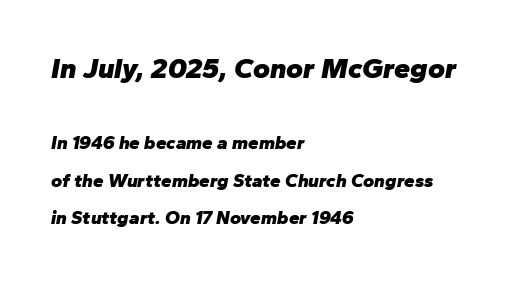
Check the space under the baseline: it is left empty. Caption: bold face, heavy strokes. Compared with a centered layout, this one pins lines to the left instead. Characters are canted at an angle relative to the baseline's perpendicular. Think of a printed novel: that variable character pitch is what you see here. The line-height multiplier appears high, well above default.
